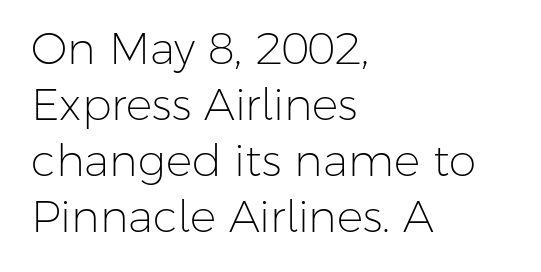
No italicization has been applied; the sample stays upright. Nobody drew a line under any word here. Check where the strokes stop: nothing finishes them off — pure sans. Weight: in the light-to-regular range. Vertical spacing — default.
